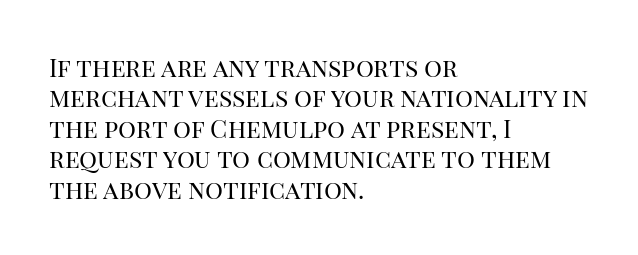
{"italic": "no", "bold": "no", "underline": "no", "align": "left", "line_spacing_ratio": 1.22, "letter_spacing": "normal", "letter_spacing_em": 0.0, "glyph_px": 25}
